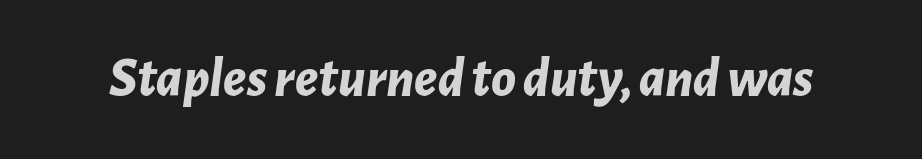
Q: Is the text bold? A: Yes.
Q: Is the text italic (slanted)? A: Yes, it leans right by about 7 degrees.
Q: Is the text underlined? A: No.
Q: Is the spacing between letters normal or unusually wide? A: Normal.
Q: Width (condensed, normal, or wide)? A: Normal.
Q: Stroke contrast? A: Low.
Q: x-height? A: Medium.
Q: Monospaced? A: No.
